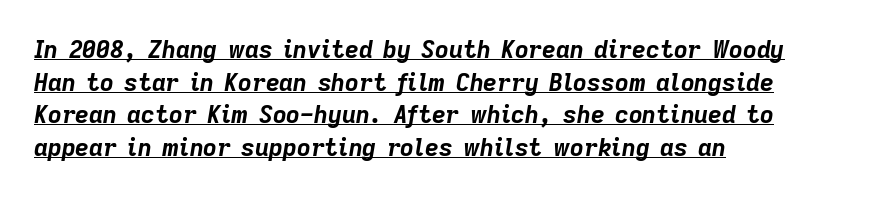
{"italic": "yes", "lean": "right", "slant_degrees": 9, "bold": "yes", "underline": "yes", "align": "left", "line_spacing": "normal", "line_spacing_ratio": 1.36, "letter_spacing": "normal", "letter_spacing_em": 0.0, "glyph_px": 24}
